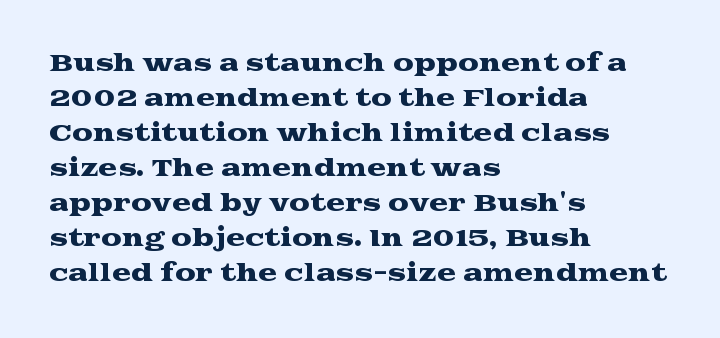
Q: Is the text italic (slanted)? A: No, it is upright.
Q: Is the text underlined? A: No.
Q: How is the paragraph aligned? A: Left-aligned.
Q: Is the spacing between letters normal or unusually wide? A: Normal.
Q: Is the spacing between lines tight, normal or loose? A: Normal.
